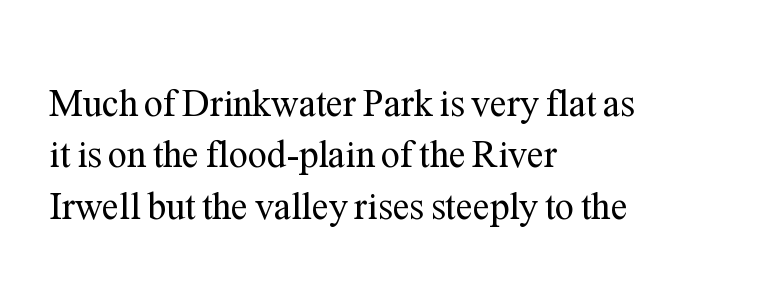
Q: Is the text bold? A: No.
Q: Is the text italic (slanted)? A: No, it is upright.
Q: Is the typeface a serif or a sans-serif typeface? A: Serif.
Q: Is the text underlined? A: No.
Q: How is the paragraph aligned? A: Left-aligned.
Q: Is the spacing between letters normal or unusually wide? A: Normal.
Q: Is the spacing between lines tight, normal or loose? A: Normal.
Q: Width (condensed, normal, or wide)? A: Normal.
Q: Stroke contrast? A: Medium.
Q: x-height? A: Medium.
Q: Monospaced? A: No.
